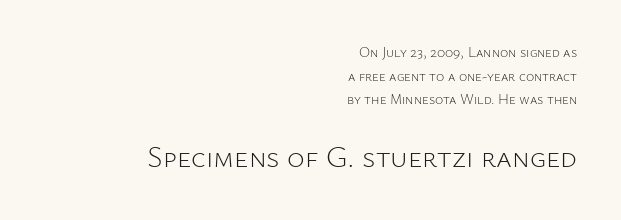
Nope, not italic — everything's standing straight. Each row of text sits above clean, open space. The designer left line spacing at the default. Proportional: the letters do not fall into vertical columns. There is no visible air inserted between adjacent glyphs.
